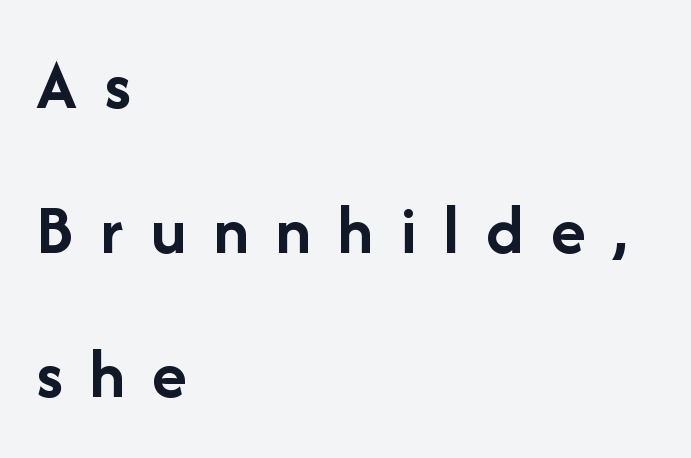
The image shows 72 px semibold sans-serif type, upright; set left-aligned, loose line spacing (2.01x), unusually wide letter spacing (+0.38 em), not underlined; low stroke contrast and a medium x-height.
